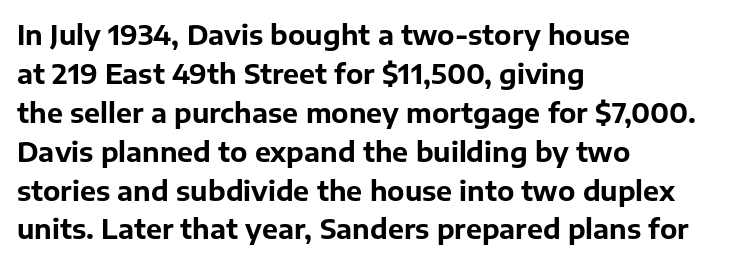
Line starts are locked; line ends wander. On the weight axis this lands at bold, roughly 700. Italic: no, the glyphs are upright roman. Glance below the letters and you will spot only blank space.
